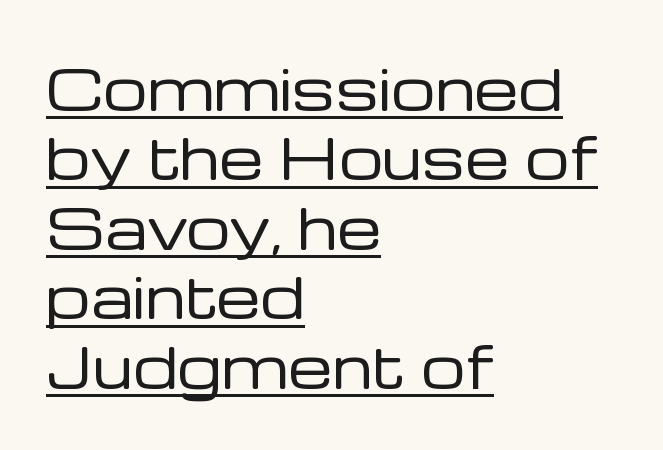
Q: Is the text bold? A: No.
Q: Is the text italic (slanted)? A: No, it is upright.
Q: Is the typeface a serif or a sans-serif typeface? A: Sans-serif.
Q: Is the text underlined? A: Yes.
Q: How is the paragraph aligned? A: Left-aligned.
Q: Is the spacing between letters normal or unusually wide? A: Normal.
Q: Width (condensed, normal, or wide)? A: Normal.
Q: Stroke contrast? A: Low.
Q: x-height? A: Medium.
Q: Monospaced? A: No.
